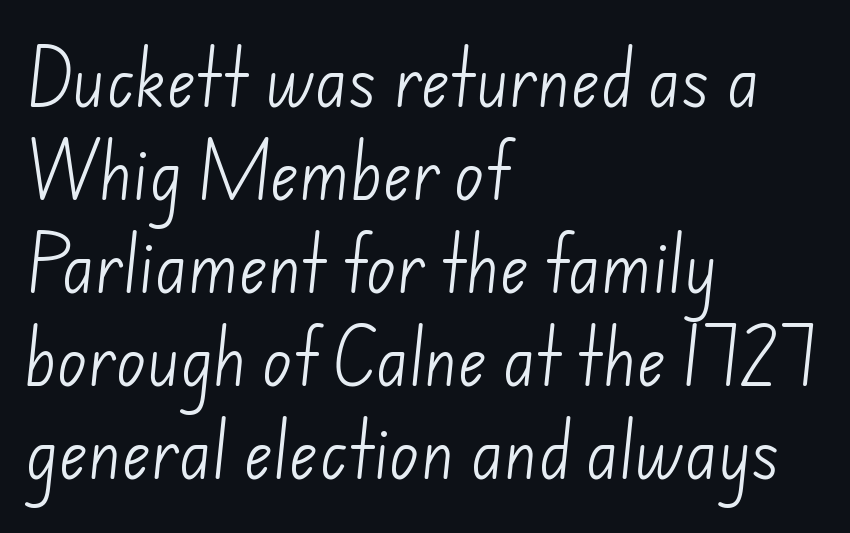
Q: Is the text bold? A: No.
Q: Is the typeface a serif or a sans-serif typeface? A: Sans-serif.
Q: Is the text underlined? A: No.
Q: How is the paragraph aligned? A: Left-aligned.
Q: Is the spacing between letters normal or unusually wide? A: Normal.
Q: Is the spacing between lines tight, normal or loose? A: Normal.
Q: Width (condensed, normal, or wide)? A: Normal.
Q: Stroke contrast? A: Low.
Q: x-height? A: Small.
Q: Monospaced? A: No.
